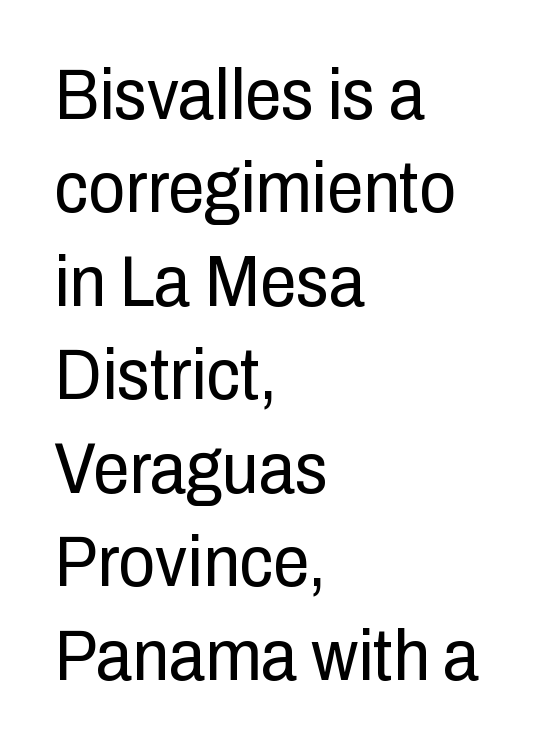
Q: Is the text bold? A: No.
Q: Is the text italic (slanted)? A: No, it is upright.
Q: Is the typeface a serif or a sans-serif typeface? A: Sans-serif.
Q: Is the text underlined? A: No.
Q: How is the paragraph aligned? A: Left-aligned.
Q: Is the spacing between letters normal or unusually wide? A: Normal.
Q: Is the spacing between lines tight, normal or loose? A: Normal.
Q: Width (condensed, normal, or wide)? A: Condensed.
Q: Stroke contrast? A: Low.
Q: x-height? A: Medium.
Q: Monospaced? A: No.
